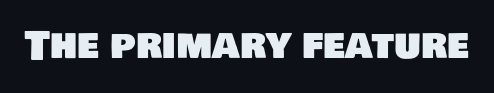
The image shows 38 px sans-serif type; set normal letter spacing, not underlined; low stroke contrast and a large x-height.
